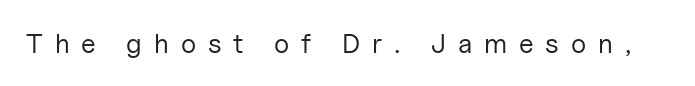
Q: Is the text bold? A: No.
Q: Is the text italic (slanted)? A: No, it is upright.
Q: Is the text underlined? A: No.
Q: Is the spacing between letters normal or unusually wide? A: Unusually wide.
